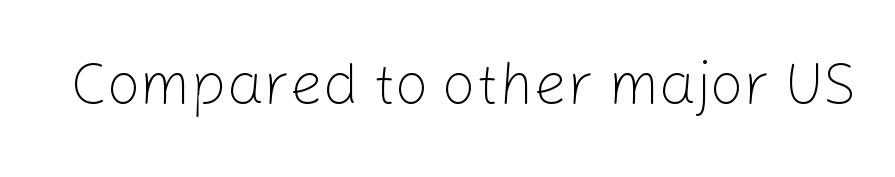
Q: Is the text bold? A: No.
Q: Is the text italic (slanted)? A: No, it is upright.
Q: Is the typeface a serif or a sans-serif typeface? A: Sans-serif.
Q: Is the text underlined? A: No.
Q: Is the spacing between letters normal or unusually wide? A: Normal.
Q: Width (condensed, normal, or wide)? A: Normal.
Q: Stroke contrast? A: Low.
Q: x-height? A: Medium.
Q: Monospaced? A: No.
